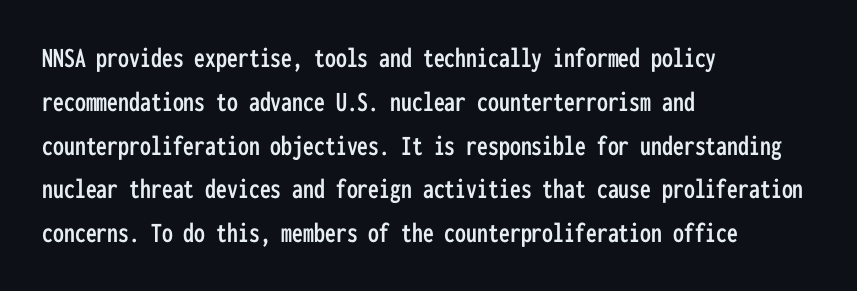
The image shows 29 px condensed sans-serif type, upright, monospaced; set left-aligned, normal line spacing (1.51x), normal letter spacing, not underlined; low stroke contrast and a medium x-height.
